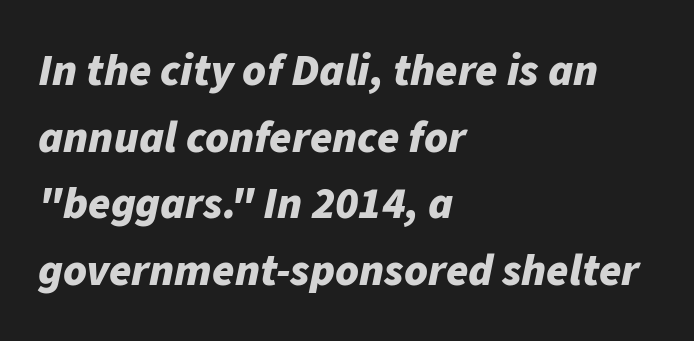
The image shows 45 px bold type, italic (leaning right); set left-aligned, normal line spacing (1.48x), normal letter spacing, not underlined; low stroke contrast and a medium x-height.
